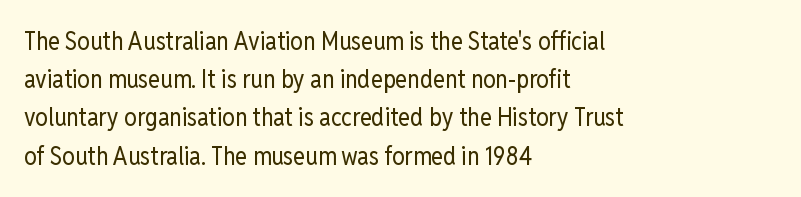
Q: Is the text bold? A: No.
Q: Is the text italic (slanted)? A: No, it is upright.
Q: Is the text underlined? A: No.
Q: How is the paragraph aligned? A: Left-aligned.
Q: Is the spacing between letters normal or unusually wide? A: Normal.
Q: Is the spacing between lines tight, normal or loose? A: Normal.
